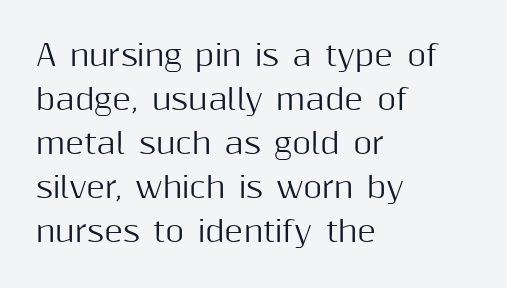
Short note: letters normally spaced. The passage shown is typed in a proportional face where columns would drift. The face used here is a sans, in the tradition of grotesques and geometrics. Posture: vertical. Successive baselines arrive at the customary interval.
